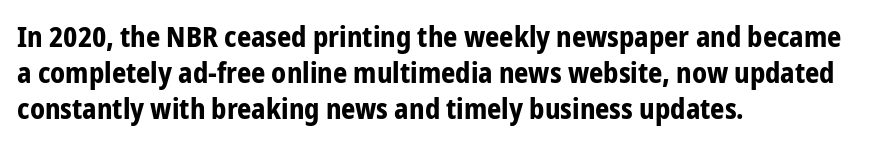
The image shows 28 px bold, condensed sans-serif type, upright; set left-aligned, normal line spacing (1.29x), normal letter spacing, not underlined; low stroke contrast and a medium x-height.
